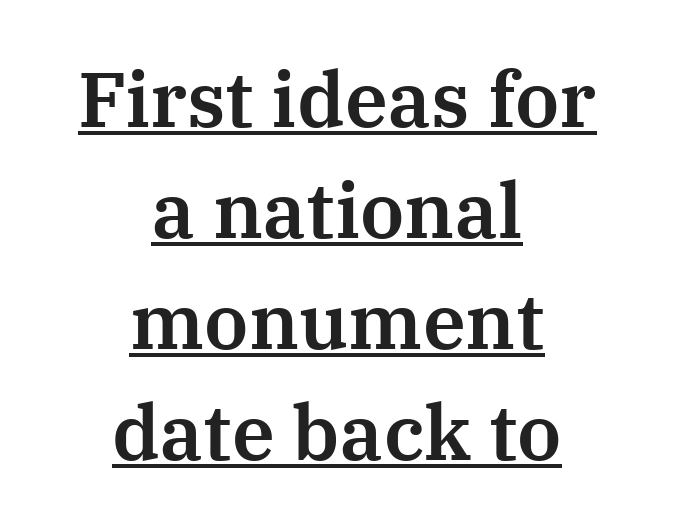
Q: Is the text italic (slanted)? A: No, it is upright.
Q: Is the typeface a serif or a sans-serif typeface? A: Serif.
Q: Is the text underlined? A: Yes.
Q: How is the paragraph aligned? A: Centered.
Q: Is the spacing between letters normal or unusually wide? A: Normal.
Q: Is the spacing between lines tight, normal or loose? A: Normal.
Q: Width (condensed, normal, or wide)? A: Normal.
Q: Stroke contrast? A: Medium.
Q: x-height? A: Medium.
Q: Monospaced? A: No.
